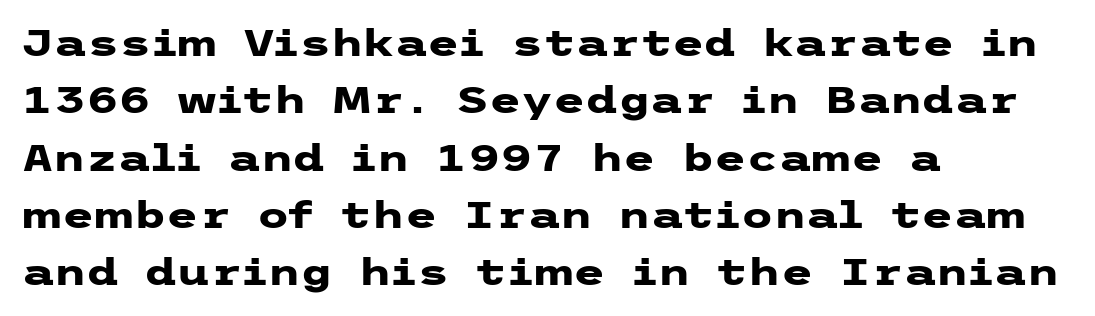
The image shows 37 px heavy, wide sans-serif type, upright; set left-aligned, normal line spacing (1.55x), normal letter spacing, not underlined; low stroke contrast and a medium x-height.
